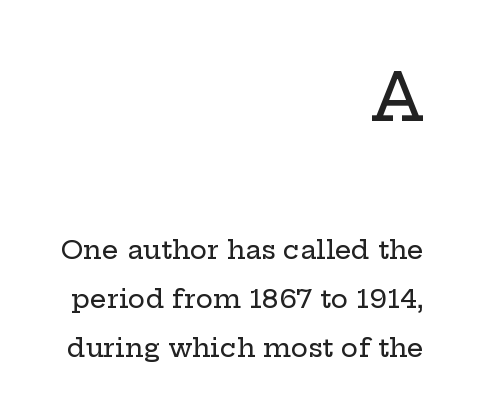
Q: Is the text italic (slanted)? A: No, it is upright.
Q: Is the typeface a serif or a sans-serif typeface? A: Serif.
Q: Is the text underlined? A: No.
Q: How is the paragraph aligned? A: Right-aligned.
Q: Is the spacing between letters normal or unusually wide? A: Normal.
Q: Which block of text is set in a larger size, the first (top) or the second (bottom)? A: The first (top) one.
Q: Width (condensed, normal, or wide)? A: Wide.
Q: Stroke contrast? A: Low.
Q: x-height? A: Medium.
Q: Monospaced? A: No.
